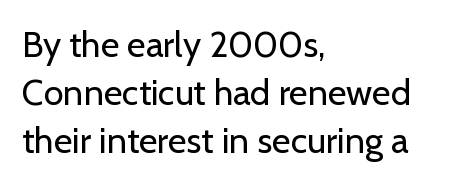
Q: Is the text bold? A: No.
Q: Is the text italic (slanted)? A: No, it is upright.
Q: Is the typeface a serif or a sans-serif typeface? A: Sans-serif.
Q: Is the text underlined? A: No.
Q: How is the paragraph aligned? A: Left-aligned.
Q: Is the spacing between letters normal or unusually wide? A: Normal.
Q: Is the spacing between lines tight, normal or loose? A: Normal.
Q: Width (condensed, normal, or wide)? A: Normal.
Q: Stroke contrast? A: Low.
Q: x-height? A: Medium.
Q: Monospaced? A: No.
